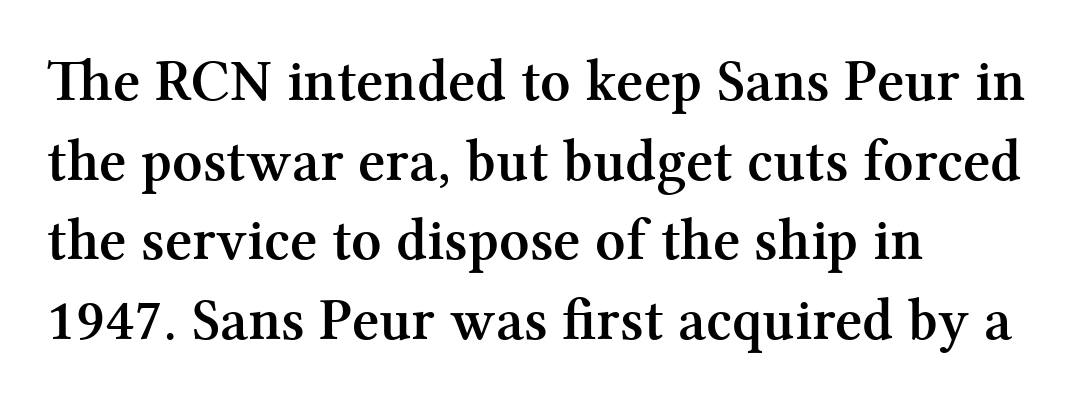
{"serif": "yes", "italic": "no", "bold": "yes", "weight": "semibold", "width": "normal", "stroke_contrast": "medium", "x_height": "medium", "monospaced": "no", "underline": "no", "align": "left", "line_spacing": "normal", "line_spacing_ratio": 1.35, "letter_spacing": "normal", "letter_spacing_em": 0.0, "glyph_px": 59}
